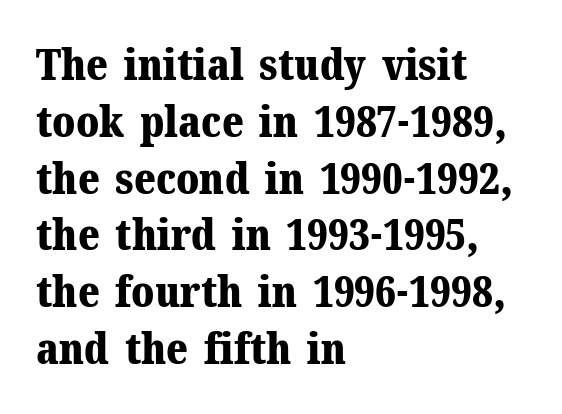
{"serif": "yes", "italic": "no", "bold": "yes", "weight": "bold", "width": "normal", "stroke_contrast": "medium", "x_height": "medium", "monospaced": "no", "underline": "no", "align": "left", "line_spacing": "normal", "line_spacing_ratio": 1.29, "letter_spacing": "normal", "letter_spacing_em": 0.0, "glyph_px": 44}
